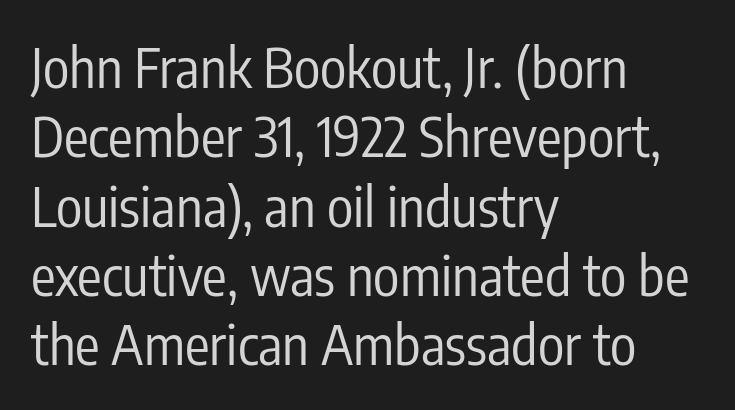
The image shows 55 px regular-weight, condensed sans-serif type, upright; set left-aligned, normal line spacing (1.26x), normal letter spacing, not underlined; low stroke contrast and a medium x-height.
